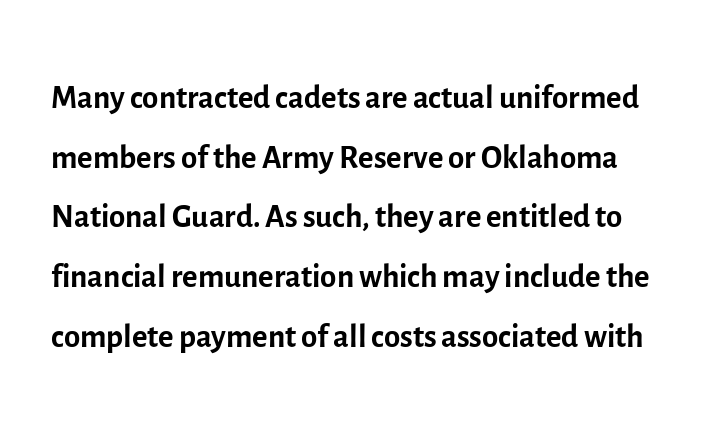
{"serif": "no", "italic": "no", "bold": "no", "weight": "regular", "width": "normal", "x_height": "medium", "monospaced": "no", "underline": "no", "line_spacing": "normal", "line_spacing_ratio": 1.27, "letter_spacing": "normal", "letter_spacing_em": 0.0, "glyph_px": 47}
